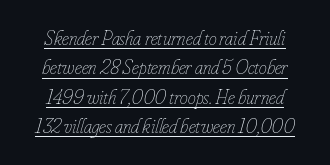
{"italic": "yes", "lean": "right", "slant_degrees": 16, "bold": "no", "underline": "yes", "line_spacing": "normal", "line_spacing_ratio": 1.47, "letter_spacing": "normal", "letter_spacing_em": 0.0, "glyph_px": 20}
